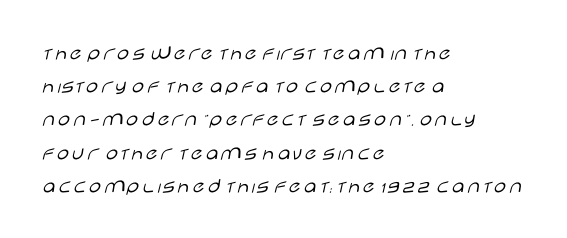
The image shows 22 px text type; set left-aligned, normal line spacing (1.51x), normal letter spacing, not underlined.
